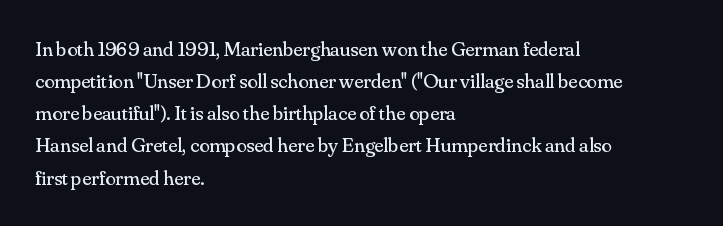
{"italic": "no", "bold": "no", "underline": "no", "align": "left", "line_spacing": "normal", "line_spacing_ratio": 1.53, "letter_spacing": "normal", "letter_spacing_em": 0.0, "glyph_px": 21}
